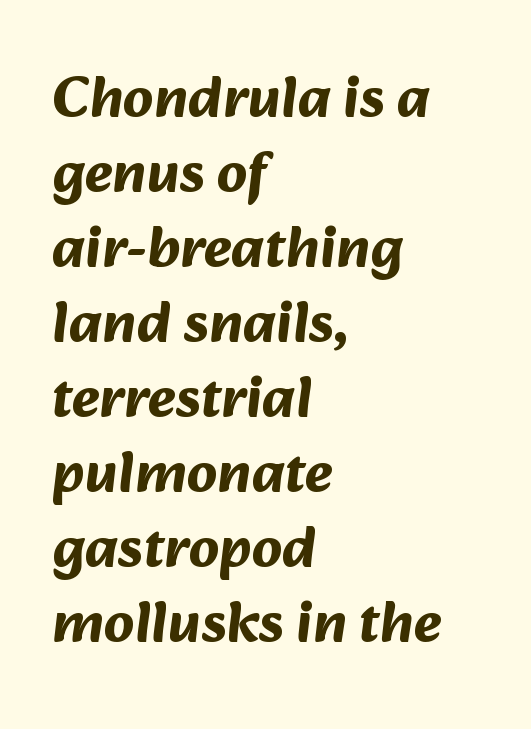
Q: Is the text bold? A: Yes.
Q: Is the typeface a serif or a sans-serif typeface? A: Sans-serif.
Q: Is the text underlined? A: No.
Q: How is the paragraph aligned? A: Left-aligned.
Q: Is the spacing between letters normal or unusually wide? A: Normal.
Q: Is the spacing between lines tight, normal or loose? A: Normal.
Q: Width (condensed, normal, or wide)? A: Normal.
Q: Stroke contrast? A: Medium.
Q: x-height? A: Medium.
Q: Monospaced? A: No.
